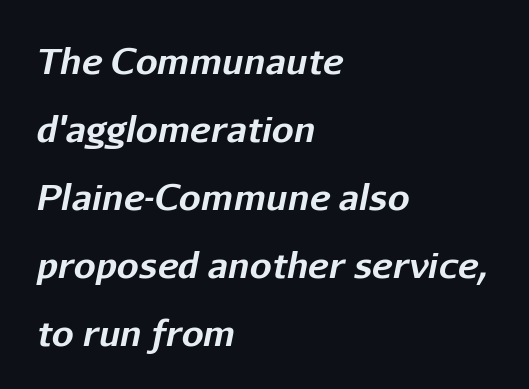
Clear beneath every line of the passage. These words are printed bold, with thick strokes throughout. The letters sit at their default tracking, neither squeezed nor spread. Successive baselines arrive slowly, with a big drop between each. The passage is arranged the way most books set body copy — flush left. Characters are canted at an angle relative to the baseline's perpendicular.
